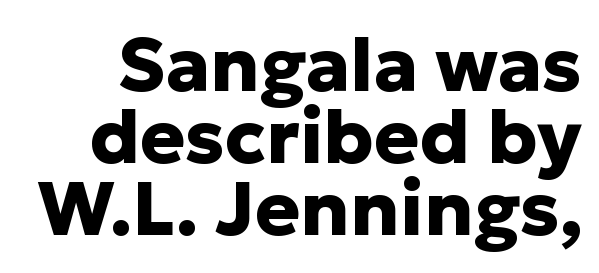
The image shows 75 px heavy sans-serif type, upright; set tight line spacing (0.96x), normal letter spacing, not underlined; low stroke contrast and a medium x-height.
